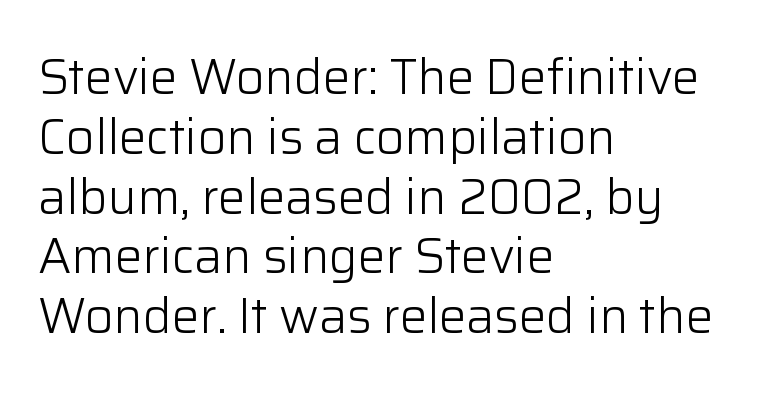
Q: Is the text bold? A: No.
Q: Is the text italic (slanted)? A: No, it is upright.
Q: Is the typeface a serif or a sans-serif typeface? A: Sans-serif.
Q: Is the text underlined? A: No.
Q: How is the paragraph aligned? A: Left-aligned.
Q: Is the spacing between letters normal or unusually wide? A: Normal.
Q: Width (condensed, normal, or wide)? A: Normal.
Q: Stroke contrast? A: Low.
Q: x-height? A: Medium.
Q: Monospaced? A: No.
